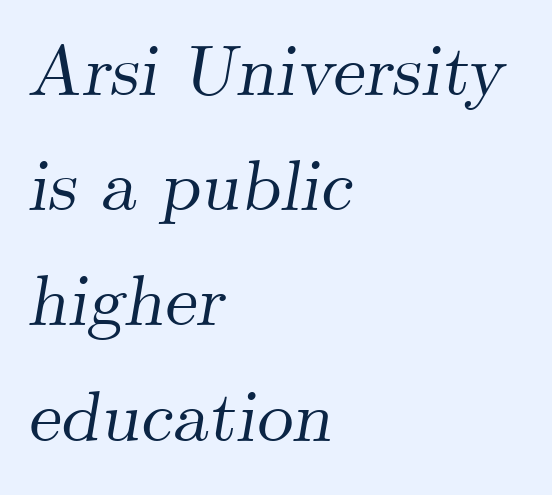
{"serif": "yes", "italic": "yes", "lean": "right", "slant_degrees": 9, "width": "normal", "stroke_contrast": "medium", "x_height": "small", "monospaced": "no", "underline": "no", "align": "left", "line_spacing": "normal", "line_spacing_ratio": 1.6, "letter_spacing": "normal", "letter_spacing_em": 0.0, "glyph_px": 72}
